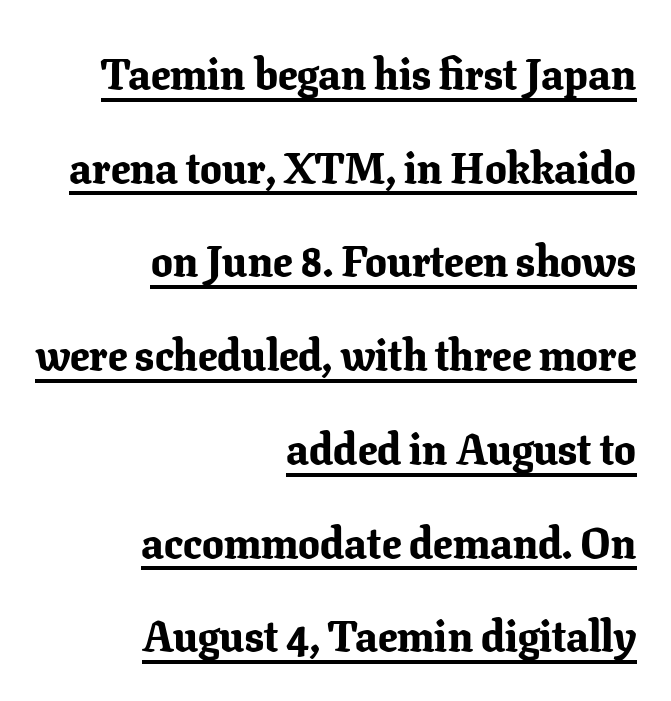
You could not count columns in this text — the font is proportionally spaced. The line-height multiplier appears high, well above default. The text block is weighted toward the right margin, trailing off unevenly leftward. Ordinary non-slanted type is in use.
